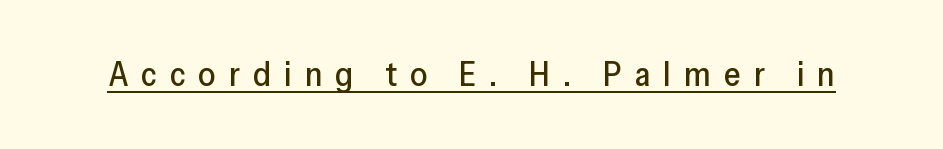
The rendering uses natural spacing where letterforms have individual widths. What stands out about the letter spacing? Its width — letters are far apart. Font category for this specimen: sans-serif. Honestly, the underline is the first thing you notice here. The letters stand straight up with perfectly vertical stems.
